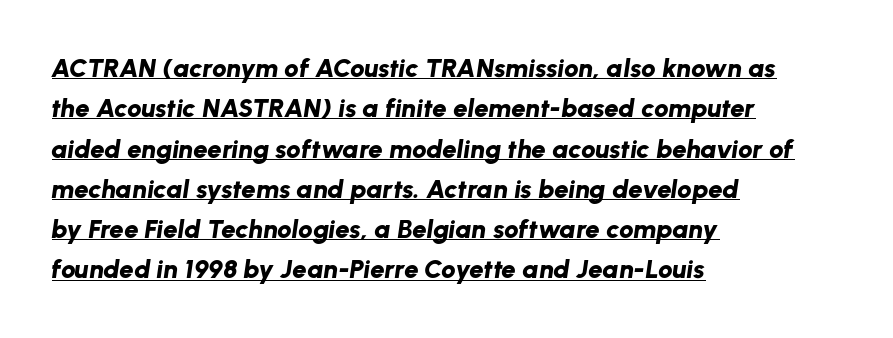
The image shows 26 px bold type, italic (leaning right); set left-aligned, normal line spacing (1.55x), normal letter spacing, underlined.
